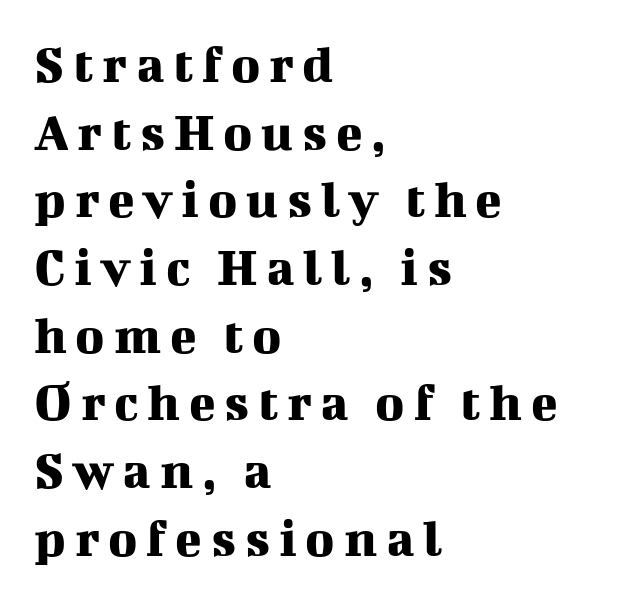
The image shows 55 px serif type, upright; set left-aligned, line spacing 1.23x, not underlined; medium stroke contrast and a medium x-height.
